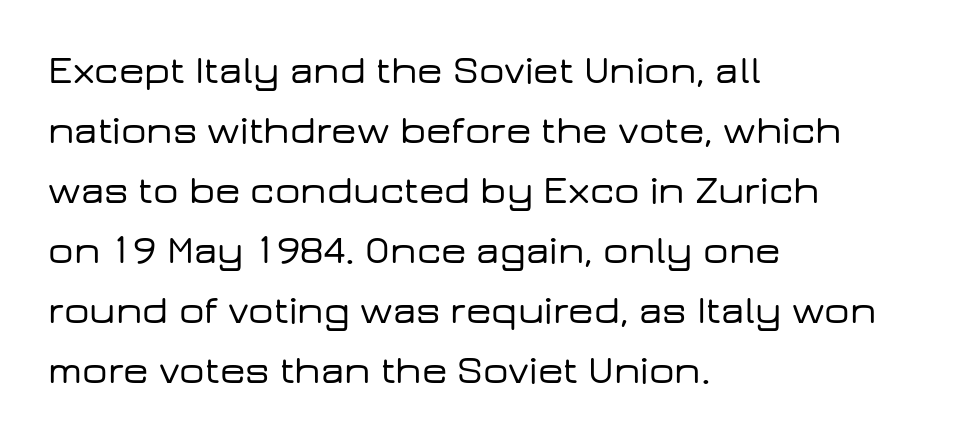
The image shows 40 px wide sans-serif type, upright; set left-aligned, normal line spacing (1.5x), normal letter spacing, not underlined; low stroke contrast and a medium x-height.
